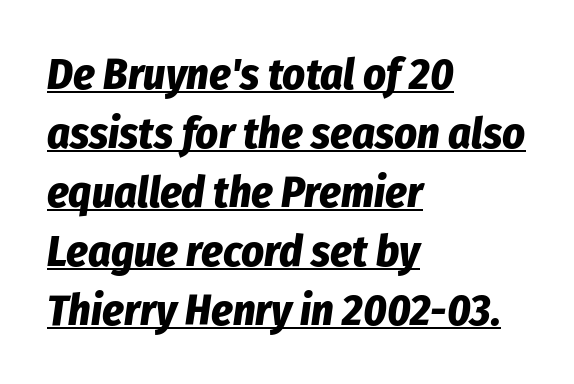
Is the type slanted? Yes — the strokes lean at a clear angle. Characters follow at the spacing the type designer built in. Horizontally, the lines are justified to the leading edge only. In terms of leading, this rendering sits right in the middle. A typesetter would call this proportional, since set widths differ per character. The words here are underlined.
